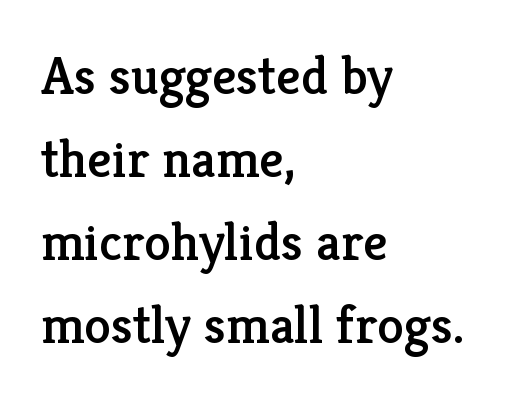
The image shows 54 px serif type, upright; set left-aligned, normal line spacing (1.54x), normal letter spacing, not underlined; low stroke contrast and a medium x-height.
